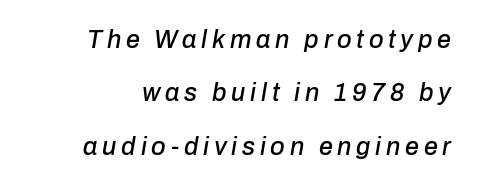
The image shows 25 px text type, italic (leaning right); set loose line spacing (2.14x), not underlined.
